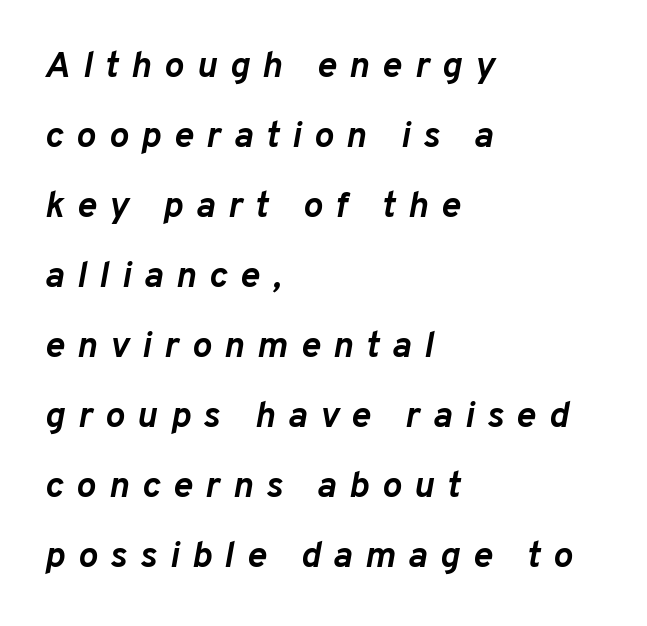
{"italic": "yes", "lean": "right", "slant_degrees": 10, "bold": "yes", "weight": "semibold", "width": "normal", "stroke_contrast": "low", "x_height": "medium", "monospaced": "no", "underline": "no", "align": "left", "line_spacing_ratio": 1.89, "letter_spacing": "wide", "letter_spacing_em": 0.34, "glyph_px": 37}
